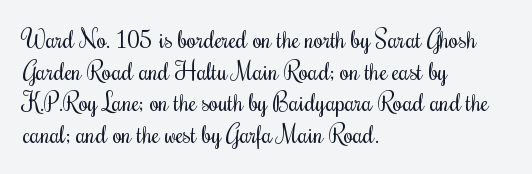
Leftover space on each line is placed entirely after the last word. The typesetting does not lean heavy: it is not bold. Honestly, the letter spacing is just normal — you wouldn't notice it. Underline: absent.
